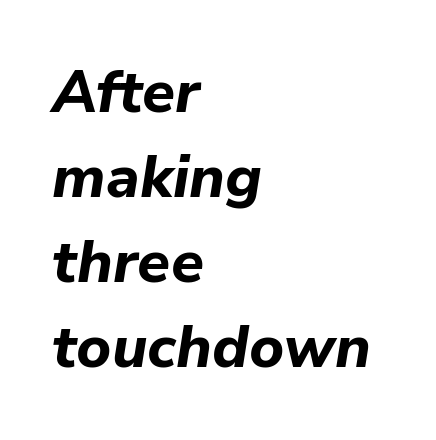
Q: Is the text bold? A: Yes.
Q: Is the text italic (slanted)? A: Yes, it leans right by about 9 degrees.
Q: Is the text underlined? A: No.
Q: How is the paragraph aligned? A: Left-aligned.
Q: Is the spacing between letters normal or unusually wide? A: Normal.
Q: Is the spacing between lines tight, normal or loose? A: Normal.
Q: Width (condensed, normal, or wide)? A: Normal.
Q: Stroke contrast? A: Low.
Q: x-height? A: Medium.
Q: Monospaced? A: No.
